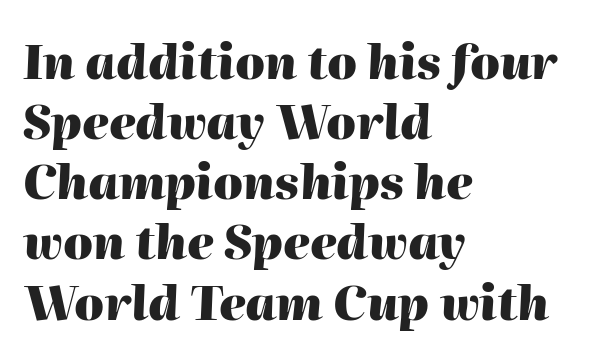
What weight is shown? A full bold with thick strokes. A typesetter would call this proportional, since set widths differ per character. Compared with typical body copy, the letter spacing here is the same. The passage shown leans; its letterforms are oblique.
